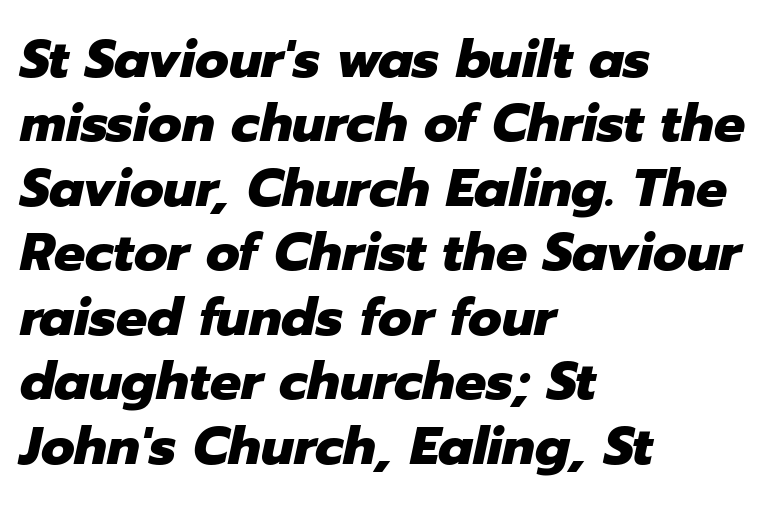
Q: Is the text bold? A: Yes.
Q: Is the text italic (slanted)? A: Yes, it leans right by about 12 degrees.
Q: Is the text underlined? A: No.
Q: How is the paragraph aligned? A: Left-aligned.
Q: Is the spacing between letters normal or unusually wide? A: Normal.
Q: Width (condensed, normal, or wide)? A: Normal.
Q: Stroke contrast? A: Low.
Q: x-height? A: Medium.
Q: Monospaced? A: No.
